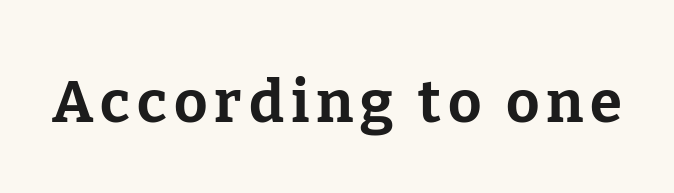
{"serif": "yes", "italic": "no", "bold": "yes", "weight": "bold", "width": "normal", "stroke_contrast": "low", "x_height": "medium", "monospaced": "no", "underline": "no", "glyph_px": 58}
